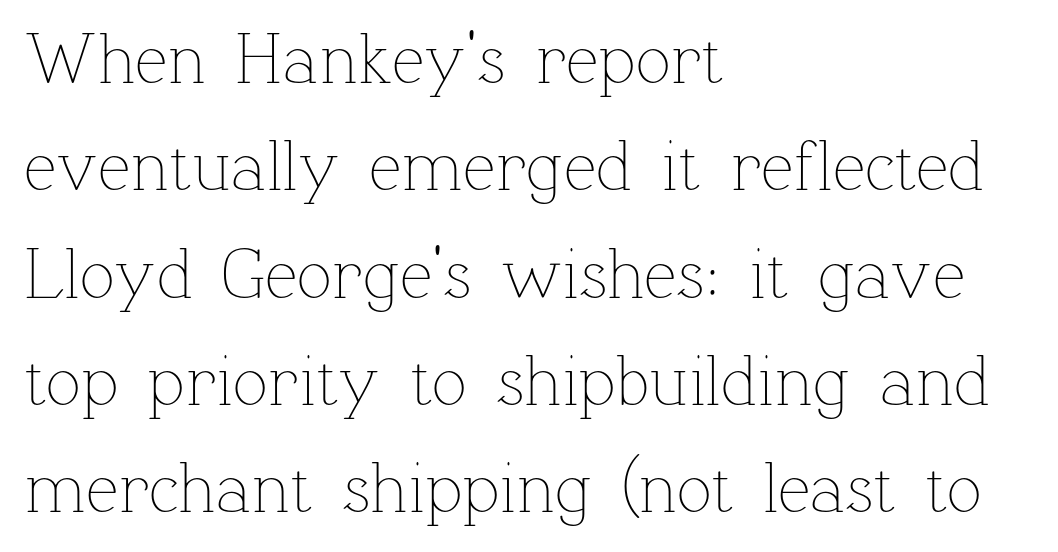
Leading: standard. Clear beneath every line of the passage. The line texture is even and compact thanks to regular tracking. This is roman type, the default non-slanted kind.
